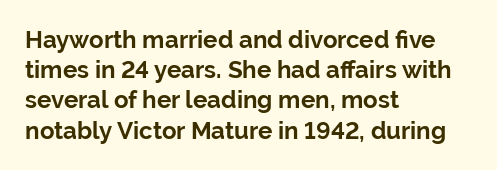
{"italic": "no", "bold": "yes", "underline": "no", "align": "left", "line_spacing": "normal", "line_spacing_ratio": 1.26, "letter_spacing": "normal", "letter_spacing_em": 0.0, "glyph_px": 24}
